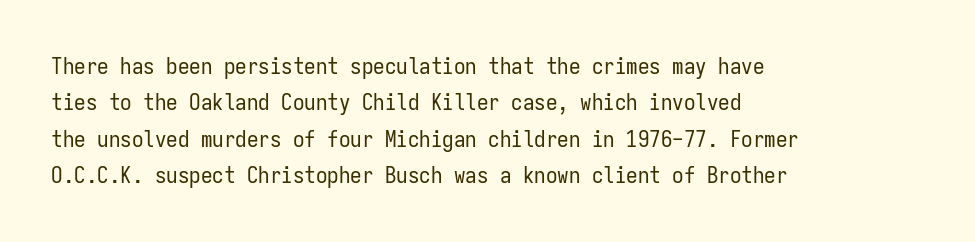
The image shows 23 px text type, upright; set left-aligned, normal line spacing (1.58x), normal letter spacing, not underlined.
